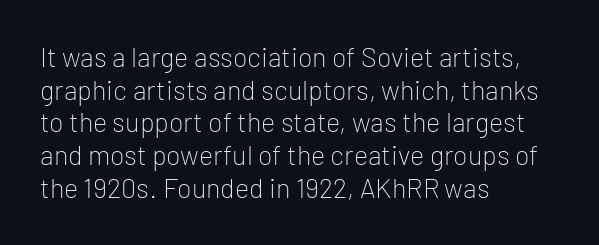
The image shows 27 px text type, upright; set left-aligned, line spacing 1.21x, normal letter spacing, not underlined.
